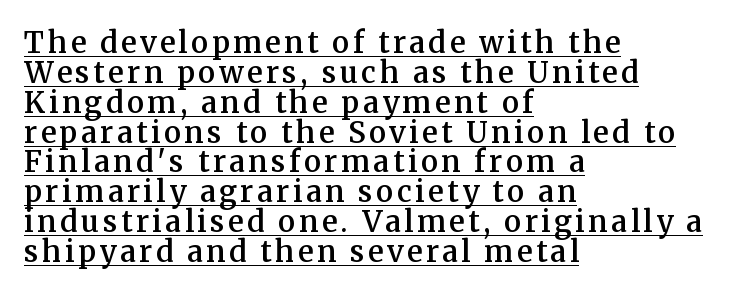
A bit beefed up — I'd call it semibold rather than bold. Horizontal bands of white between lines are thin slivers. This sample is left-justified, so line endings fall wherever the words run out. The font family rendered here belongs to the serif group. When letters stand straight like this, we call the style roman or upright. Each letter keeps its own natural width here, so spacing adapts to shape.
